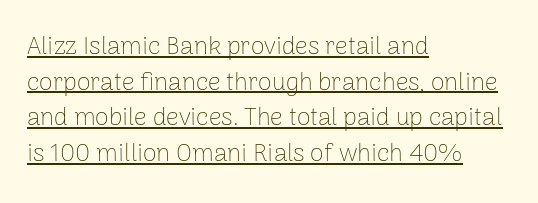
The image shows 25 px text type, upright; set left-aligned, normal line spacing (1.43x), normal letter spacing, underlined.
